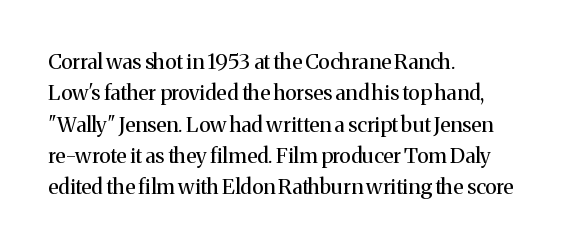
{"italic": "no", "bold": "no", "underline": "no", "align": "left", "line_spacing": "normal", "line_spacing_ratio": 1.49, "letter_spacing": "normal", "letter_spacing_em": 0.0, "glyph_px": 21}
